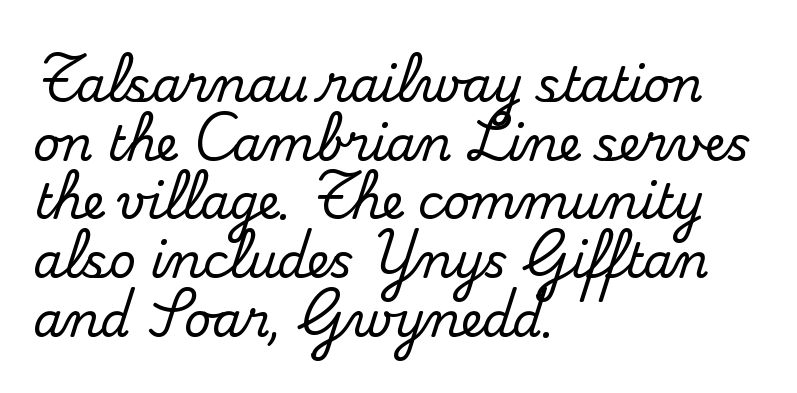
Q: Is the text italic (slanted)? A: Yes.
Q: Is the text underlined? A: No.
Q: How is the paragraph aligned? A: Left-aligned.
Q: Is the spacing between letters normal or unusually wide? A: Normal.
Q: Is the spacing between lines tight, normal or loose? A: Normal.
Q: Width (condensed, normal, or wide)? A: Normal.
Q: Stroke contrast? A: Medium.
Q: x-height? A: Small.
Q: Monospaced? A: No.
